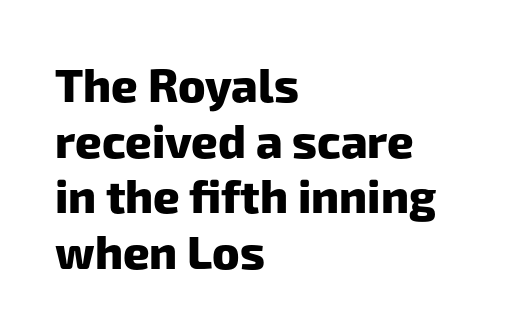
The image shows 46 px heavy sans-serif type; set left-aligned, line spacing 1.21x, normal letter spacing, not underlined; low stroke contrast and a medium x-height.
